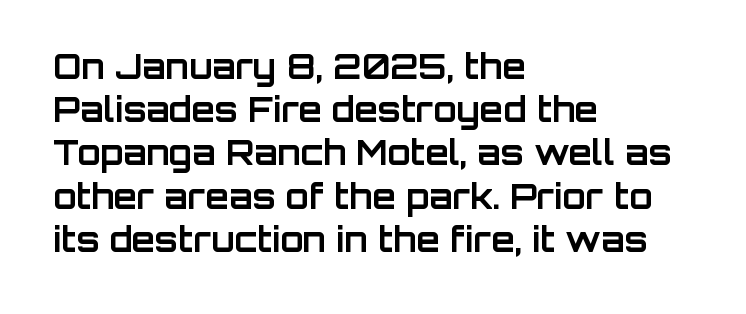
The image shows 34 px bold sans-serif type, upright; set left-aligned, normal line spacing (1.27x), normal letter spacing, not underlined; low stroke contrast and a large x-height.
